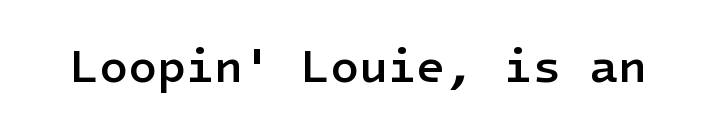
The letters stand straight up with perfectly vertical stems. Compared with an ordinary text face, these strokes are moderately heavier — a semibold. I'd call this a sans setting — the letters go barefoot. In terms of letterspacing, this is plain default setting. Words float on clear page, feet unadorned.
